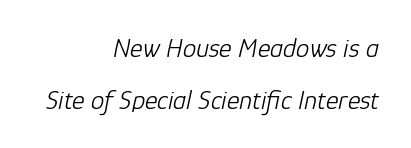
The image shows 27 px text type, italic (leaning right); set right-aligned, loose line spacing (1.93x), normal letter spacing, not underlined.
